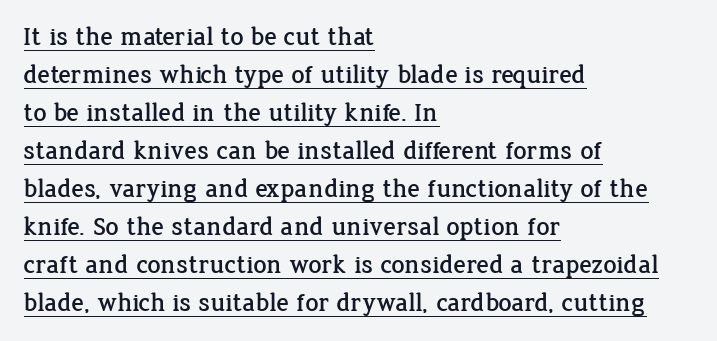
{"italic": "no", "underline": "yes", "align": "left", "line_spacing": "normal", "line_spacing_ratio": 1.46, "letter_spacing": "normal", "letter_spacing_em": 0.0, "glyph_px": 26}
